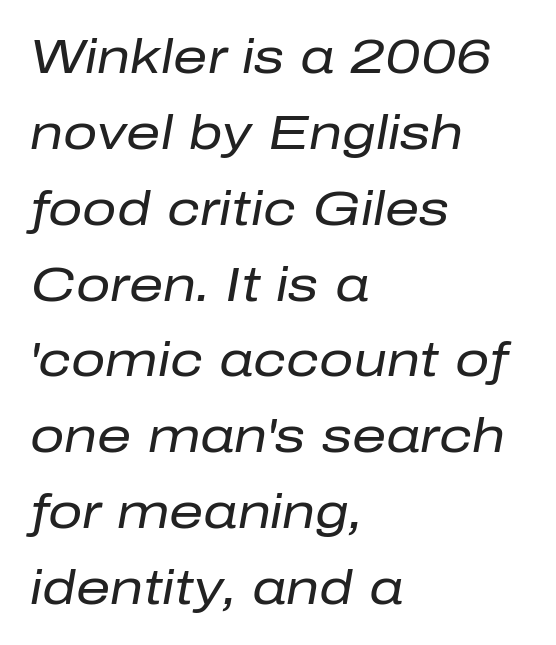
Q: Is the text bold? A: No.
Q: Is the text italic (slanted)? A: Yes, it leans right by about 10 degrees.
Q: Is the text underlined? A: No.
Q: How is the paragraph aligned? A: Left-aligned.
Q: Is the spacing between letters normal or unusually wide? A: Normal.
Q: Is the spacing between lines tight, normal or loose? A: Normal.
Q: Width (condensed, normal, or wide)? A: Normal.
Q: Stroke contrast? A: Low.
Q: x-height? A: Medium.
Q: Monospaced? A: No.
